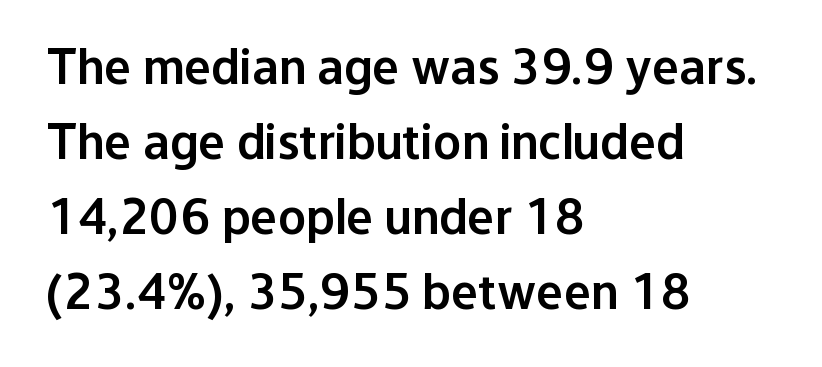
A fair bit of extra ink — the face is semibold, not bold. The passage shown has conventional tracking throughout. These lines are composed in type without serifs. Any mark beneath the type? The region is blank. The lines in this sample share a left origin and differ only in where they stop.
